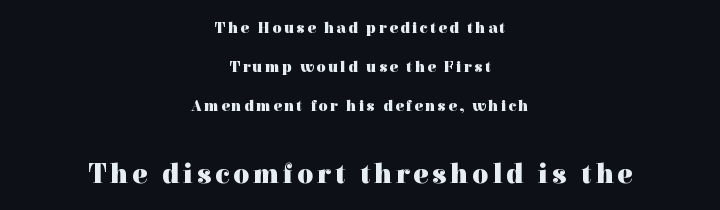
Q: Is the text bold? A: Yes.
Q: Is the text italic (slanted)? A: No, it is upright.
Q: Is the typeface a serif or a sans-serif typeface? A: Serif.
Q: Is the text underlined? A: No.
Q: How is the paragraph aligned? A: Centered.
Q: Is the spacing between lines tight, normal or loose? A: Loose.
Q: Which block of text is set in a larger size, the first (top) or the second (bottom)? A: The second (bottom) one.
Q: Width (condensed, normal, or wide)? A: Normal.
Q: x-height? A: Medium.
Q: Monospaced? A: No.
